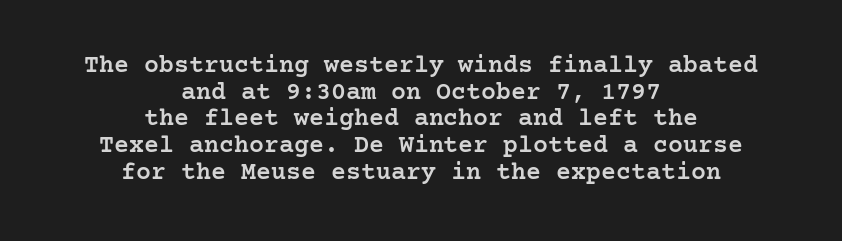
The image shows 25 px text type, upright; set centered, tight line spacing (1.07x), normal letter spacing, not underlined.
